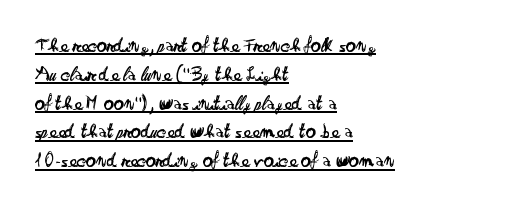
{"italic": "no", "bold": "no", "underline": "yes", "align": "left", "line_spacing": "normal", "line_spacing_ratio": 1.44, "letter_spacing": "normal", "letter_spacing_em": 0.0, "glyph_px": 20}
